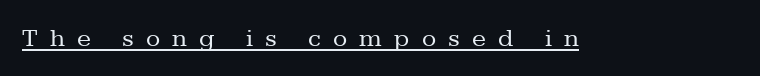
The image shows 26 px text type, upright; set unusually wide letter spacing (+0.47 em), underlined.
